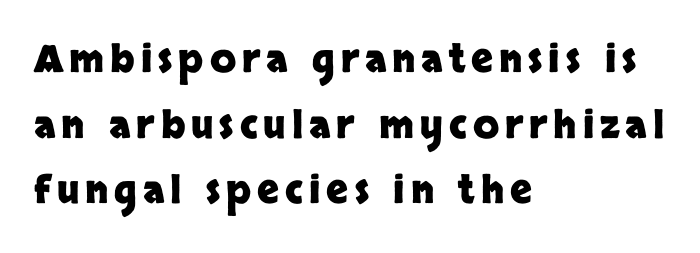
Q: Is the text bold? A: Yes.
Q: Is the text italic (slanted)? A: No, it is upright.
Q: Is the typeface a serif or a sans-serif typeface? A: Sans-serif.
Q: Is the text underlined? A: No.
Q: How is the paragraph aligned? A: Left-aligned.
Q: Width (condensed, normal, or wide)? A: Normal.
Q: Stroke contrast? A: Low.
Q: x-height? A: Large.
Q: Monospaced? A: No.
